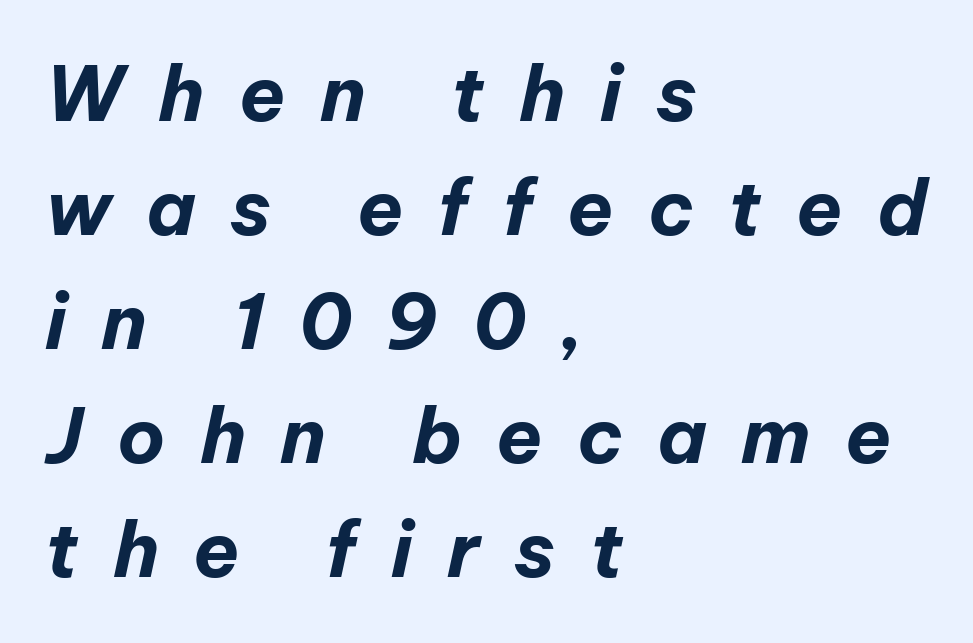
Q: Is the text bold? A: Yes.
Q: Is the text italic (slanted)? A: Yes, it leans right by about 12 degrees.
Q: Is the text underlined? A: No.
Q: How is the paragraph aligned? A: Left-aligned.
Q: Is the spacing between letters normal or unusually wide? A: Unusually wide.
Q: Is the spacing between lines tight, normal or loose? A: Normal.
Q: Width (condensed, normal, or wide)? A: Normal.
Q: Stroke contrast? A: Low.
Q: x-height? A: Medium.
Q: Monospaced? A: No.
